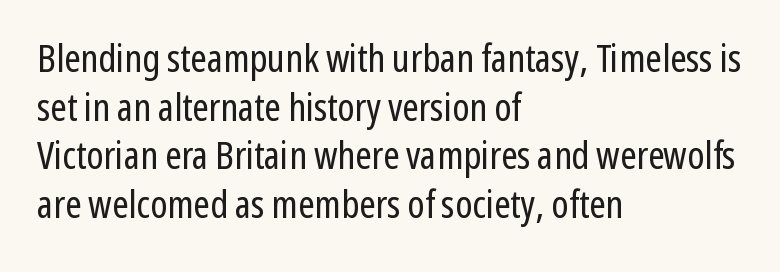
Nothing sits at the stroke ends, so this counts as sans-serif. Do the characters align in a grid? No, the font is proportional. A classic flush-left, rag-right setting is used for this passage. The face used here is rendered with its standard letterfit.
